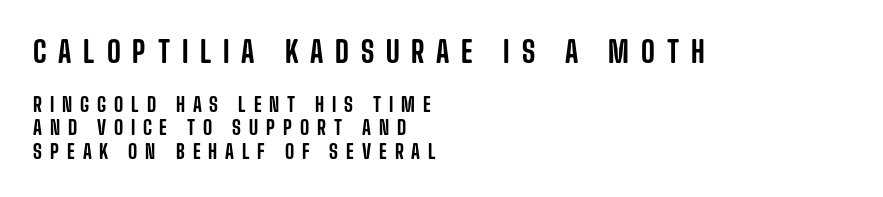
Q: Is the text italic (slanted)? A: No, it is upright.
Q: Is the typeface a serif or a sans-serif typeface? A: Sans-serif.
Q: Is the text underlined? A: No.
Q: How is the paragraph aligned? A: Left-aligned.
Q: Is the spacing between letters normal or unusually wide? A: Unusually wide.
Q: Which block of text is set in a larger size, the first (top) or the second (bottom)? A: The first (top) one.
Q: Width (condensed, normal, or wide)? A: Condensed.
Q: Stroke contrast? A: Low.
Q: x-height? A: Large.
Q: Monospaced? A: No.
